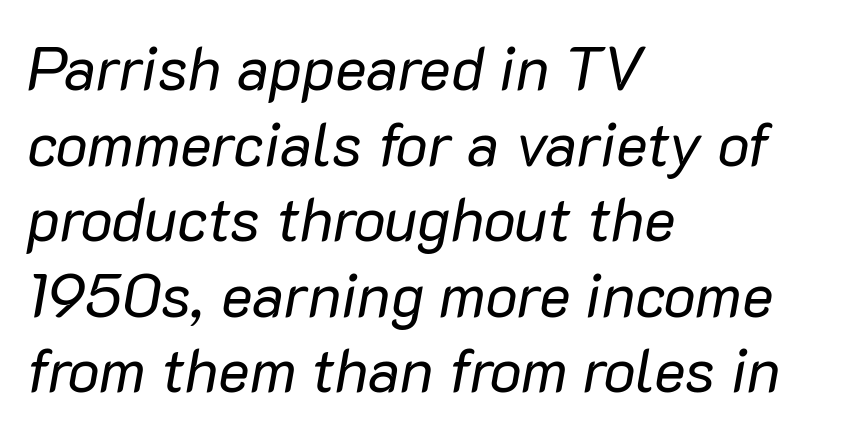
Q: Is the text bold? A: No.
Q: Is the text italic (slanted)? A: Yes, it leans right by about 10 degrees.
Q: Is the text underlined? A: No.
Q: How is the paragraph aligned? A: Left-aligned.
Q: Is the spacing between letters normal or unusually wide? A: Normal.
Q: Is the spacing between lines tight, normal or loose? A: Normal.
Q: Width (condensed, normal, or wide)? A: Normal.
Q: Stroke contrast? A: Low.
Q: x-height? A: Medium.
Q: Monospaced? A: No.
